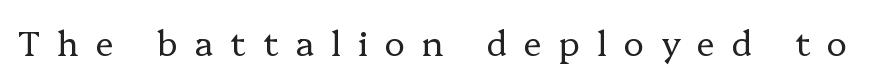
{"serif": "yes", "italic": "no", "bold": "no", "weight": "regular", "width": "normal", "stroke_contrast": "low", "x_height": "medium", "monospaced": "no", "underline": "no", "letter_spacing": "wide", "letter_spacing_em": 0.5, "glyph_px": 34}
